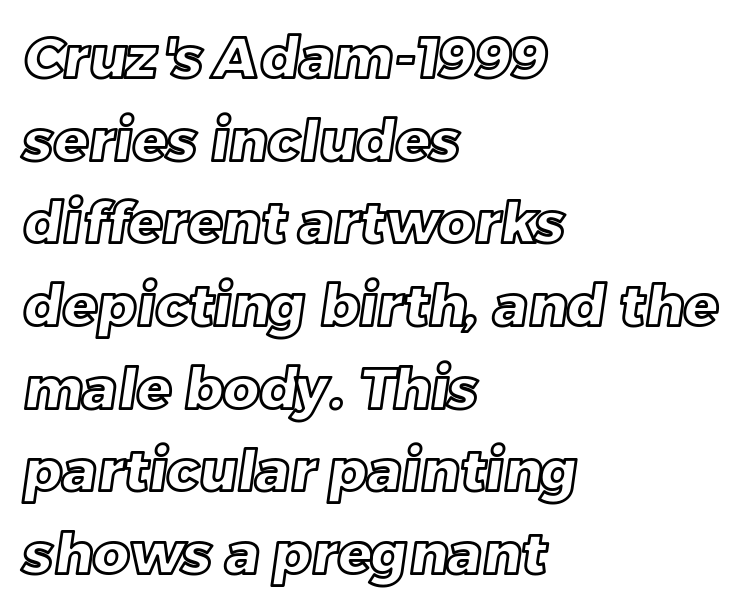
Tracking here is standard; glyphs follow each other at the usual distance. Rows of type keep a routine distance in the vertical direction. Each letter keeps its own natural width here, so spacing adapts to shape. Horizontal alignment here is leftward, the default for most running prose. Underline: absent.
